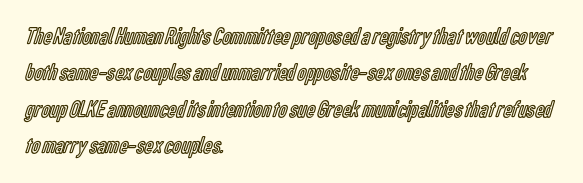
The image shows 24 px text type; set left-aligned, normal line spacing (1.52x), normal letter spacing, not underlined.
